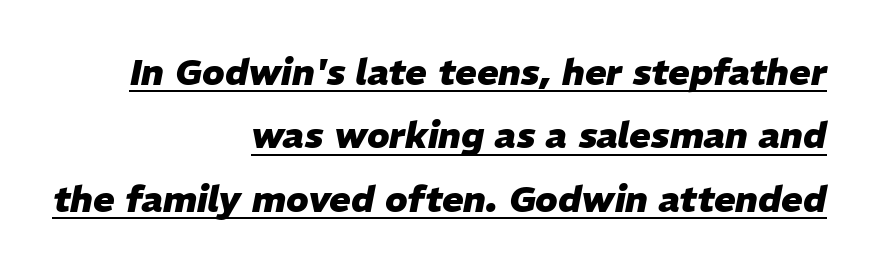
{"italic": "yes", "lean": "right", "slant_degrees": 11, "bold": "yes", "weight": "heavy", "width": "normal", "stroke_contrast": "low", "x_height": "medium", "monospaced": "no", "underline": "yes", "align": "right", "line_spacing_ratio": 1.76, "letter_spacing": "normal", "letter_spacing_em": 0.0, "glyph_px": 36}
